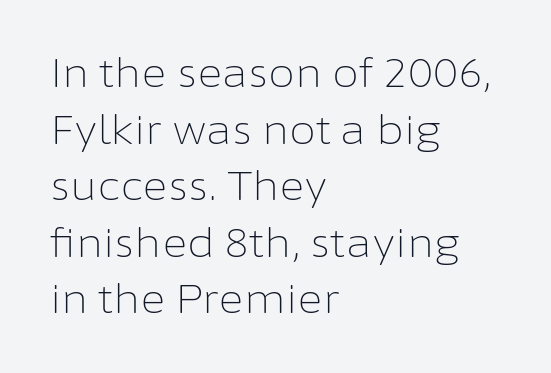
{"serif": "no", "italic": "no", "bold": "no", "weight": "light", "width": "normal", "stroke_contrast": "low", "x_height": "medium", "monospaced": "no", "underline": "no", "align": "left", "line_spacing": "normal", "line_spacing_ratio": 1.45, "letter_spacing": "normal", "letter_spacing_em": 0.0, "glyph_px": 39}
